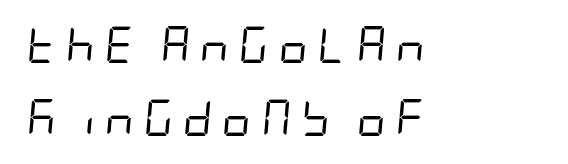
{"italic": "yes", "lean": "right", "slant_degrees": 5, "bold": "no", "weight": "regular", "width": "condensed", "stroke_contrast": "low", "x_height": "large", "underline": "no", "align": "left", "line_spacing": "loose", "line_spacing_ratio": 2.03, "letter_spacing": "wide", "letter_spacing_em": 0.27, "glyph_px": 36}
